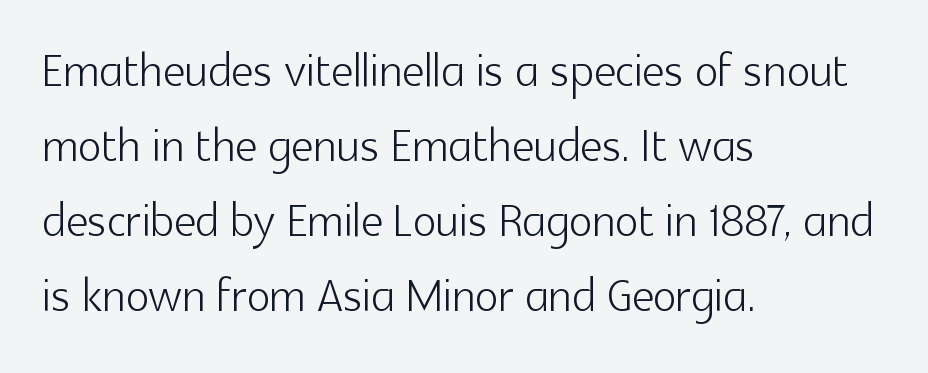
Q: Is the text bold? A: No.
Q: Is the text italic (slanted)? A: No, it is upright.
Q: Is the typeface a serif or a sans-serif typeface? A: Sans-serif.
Q: Is the text underlined? A: No.
Q: How is the paragraph aligned? A: Left-aligned.
Q: Is the spacing between letters normal or unusually wide? A: Normal.
Q: Width (condensed, normal, or wide)? A: Normal.
Q: x-height? A: Medium.
Q: Monospaced? A: No.
